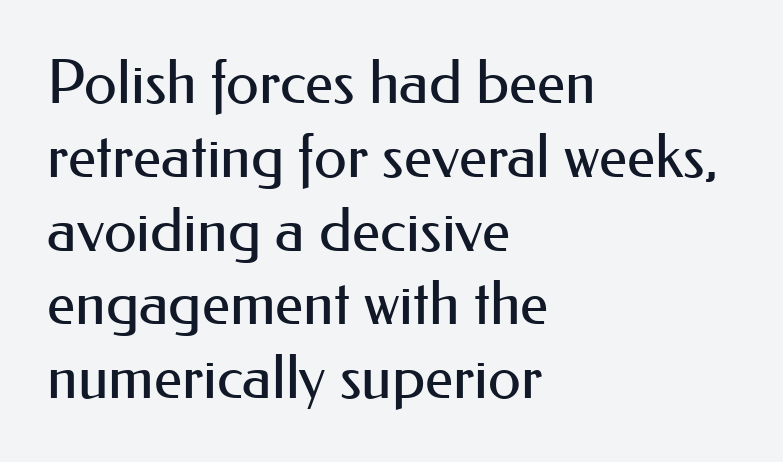
{"serif": "no", "italic": "no", "bold": "no", "weight": "regular", "width": "normal", "stroke_contrast": "medium", "x_height": "small", "monospaced": "no", "underline": "no", "align": "left", "line_spacing_ratio": 1.23, "letter_spacing": "normal", "letter_spacing_em": 0.0, "glyph_px": 60}
